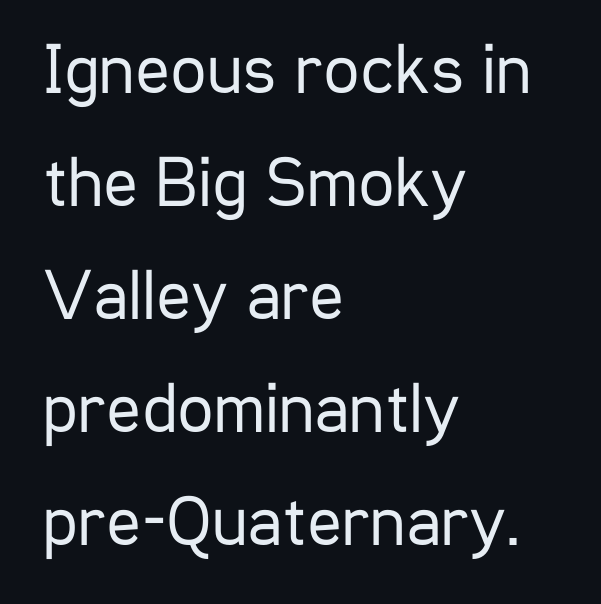
Is there any slant? The stems are plumb. Letters have the restrained weight of plain body copy at most. A typesetter would call this zero additional tracking. The ragged edge is on the right, which tells us the setting is flush left. Each letter keeps its own natural width here, so spacing adapts to shape.
